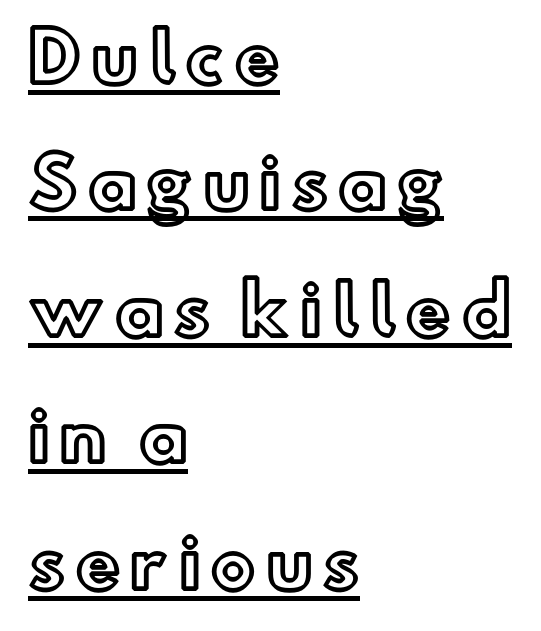
Line starts are locked; line ends wander. Character widths vary here, with narrow letters taking less room than wide ones. Like a heading marked for emphasis, these lines bear an underscore. The typography opts for an upright posture over an oblique one.
